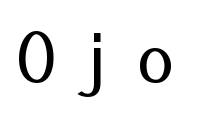
{"serif": "no", "italic": "no", "bold": "no", "weight": "regular", "width": "normal", "stroke_contrast": "medium", "x_height": "medium", "monospaced": "no", "underline": "no", "letter_spacing": "wide", "letter_spacing_em": 0.44, "glyph_px": 68}
